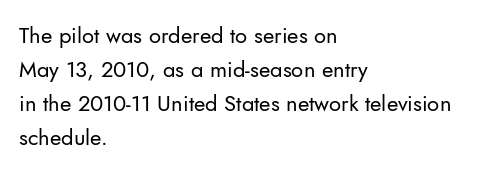
{"italic": "no", "bold": "no", "underline": "no", "align": "left", "line_spacing": "normal", "line_spacing_ratio": 1.55, "letter_spacing": "normal", "letter_spacing_em": 0.0, "glyph_px": 22}
